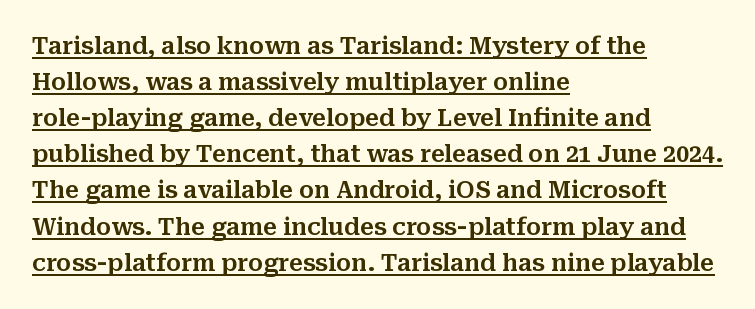
These lines sit exactly where default settings would place them. Nobody touched the tracking dial on this one. A typesetter would mark this as roman, not italic. This rendering uses left alignment, leaving the right contour irregular. A typographer would call this underscored text.
